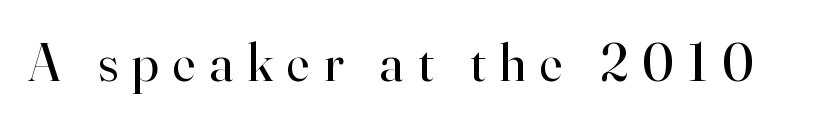
{"serif": "yes", "italic": "no", "bold": "no", "weight": "regular", "width": "normal", "stroke_contrast": "high", "x_height": "small", "monospaced": "no", "underline": "no", "letter_spacing": "wide", "letter_spacing_em": 0.26, "glyph_px": 54}
